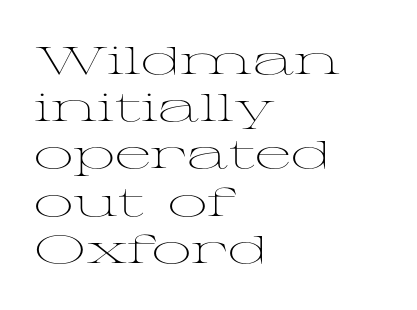
The image shows 39 px light, wide serif type, upright; set left-aligned, line spacing 1.21x, normal letter spacing, not underlined; medium stroke contrast and a medium x-height.
